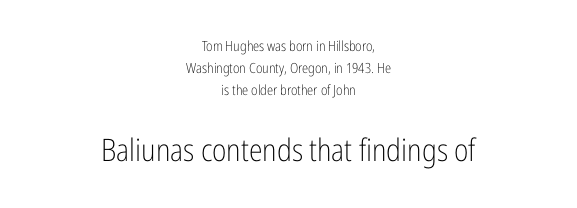
Q: Is the text bold? A: No.
Q: Is the text italic (slanted)? A: No, it is upright.
Q: Is the typeface a serif or a sans-serif typeface? A: Sans-serif.
Q: Is the text underlined? A: No.
Q: How is the paragraph aligned? A: Centered.
Q: Is the spacing between letters normal or unusually wide? A: Normal.
Q: Is the spacing between lines tight, normal or loose? A: Normal.
Q: Which block of text is set in a larger size, the first (top) or the second (bottom)? A: The second (bottom) one.
Q: Width (condensed, normal, or wide)? A: Condensed.
Q: Stroke contrast? A: Low.
Q: x-height? A: Medium.
Q: Monospaced? A: No.
